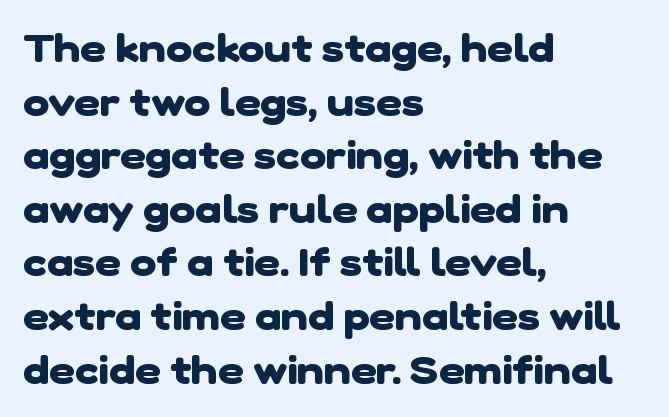
A typesetter would label this face a sans. The vertical gap from one line to the next is medium. Honestly, there is no underline to notice here at all. The horizontal fit of the characters is conventional and even.
